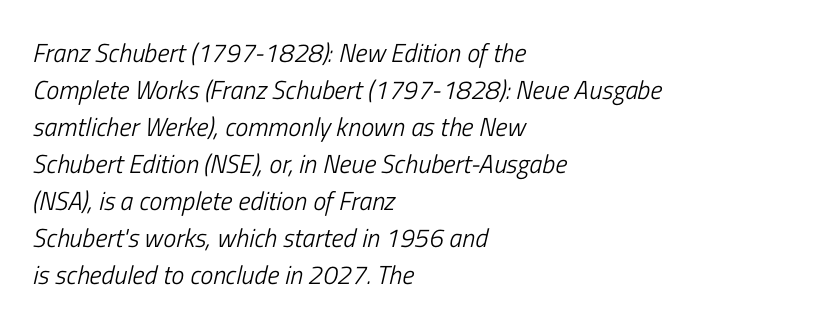
Q: Is the text bold? A: No.
Q: Is the text italic (slanted)? A: Yes, it leans right by about 13 degrees.
Q: Is the text underlined? A: No.
Q: How is the paragraph aligned? A: Left-aligned.
Q: Is the spacing between letters normal or unusually wide? A: Normal.
Q: Is the spacing between lines tight, normal or loose? A: Normal.
